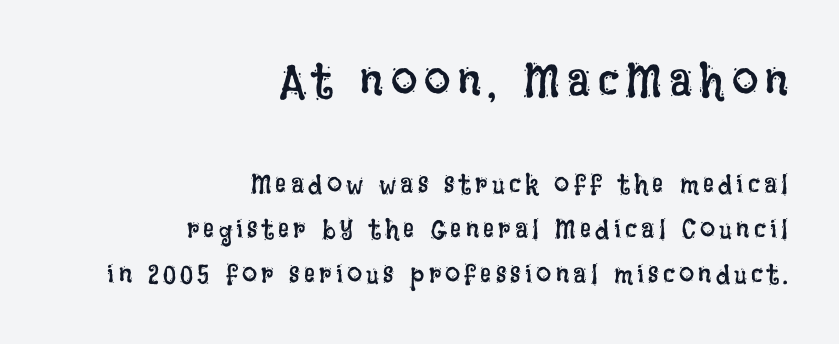
Q: Is the text bold? A: No.
Q: Is the text italic (slanted)? A: No, it is upright.
Q: Is the text underlined? A: No.
Q: How is the paragraph aligned? A: Right-aligned.
Q: Is the spacing between lines tight, normal or loose? A: Normal.
Q: Which block of text is set in a larger size, the first (top) or the second (bottom)? A: The first (top) one.
Q: Width (condensed, normal, or wide)? A: Condensed.
Q: Stroke contrast? A: Low.
Q: x-height? A: Large.
Q: Monospaced? A: No.
